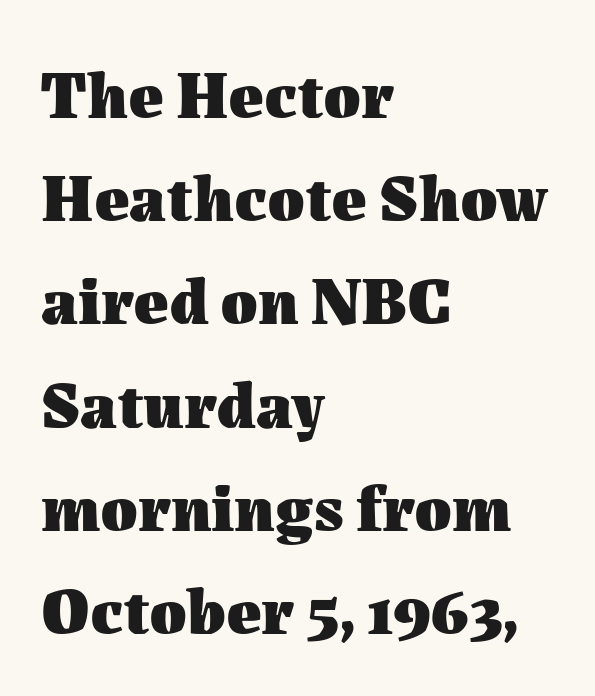
The image shows 67 px heavy type, upright; set left-aligned, normal line spacing (1.54x), normal letter spacing, not underlined; medium stroke contrast and a medium x-height.
